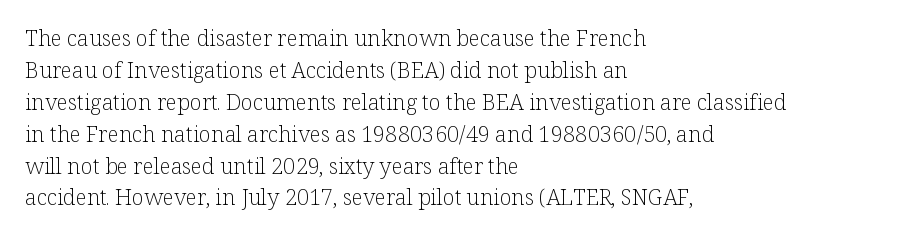
This sample uses an upright cut, with every glyph sitting square on the baseline. Check the space under the baseline: it is left empty. These lines are set flush left with a ragged right edge. Weight: not bold — regular or lighter.
